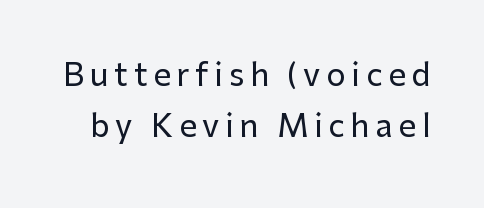
{"serif": "no", "italic": "no", "width": "normal", "stroke_contrast": "low", "x_height": "medium", "monospaced": "no", "underline": "no", "line_spacing": "normal", "line_spacing_ratio": 1.66, "glyph_px": 31}
